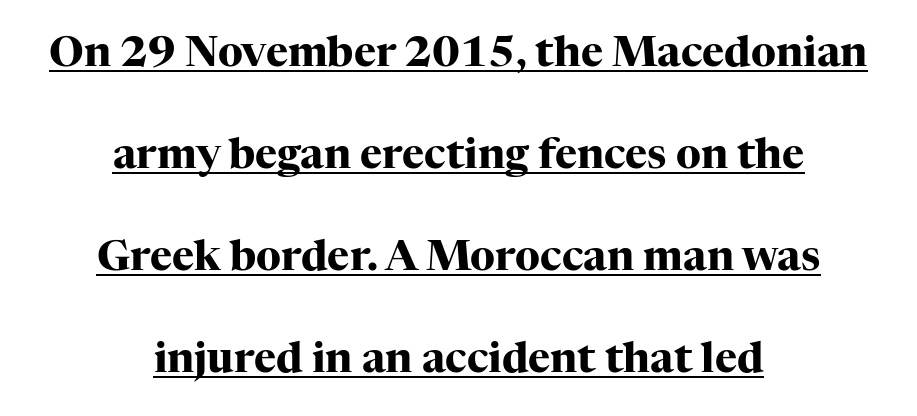
Q: Is the text bold? A: Yes.
Q: Is the text italic (slanted)? A: No, it is upright.
Q: Is the typeface a serif or a sans-serif typeface? A: Serif.
Q: Is the text underlined? A: Yes.
Q: How is the paragraph aligned? A: Centered.
Q: Is the spacing between letters normal or unusually wide? A: Normal.
Q: Is the spacing between lines tight, normal or loose? A: Loose.
Q: Width (condensed, normal, or wide)? A: Normal.
Q: Stroke contrast? A: High.
Q: x-height? A: Medium.
Q: Monospaced? A: No.
